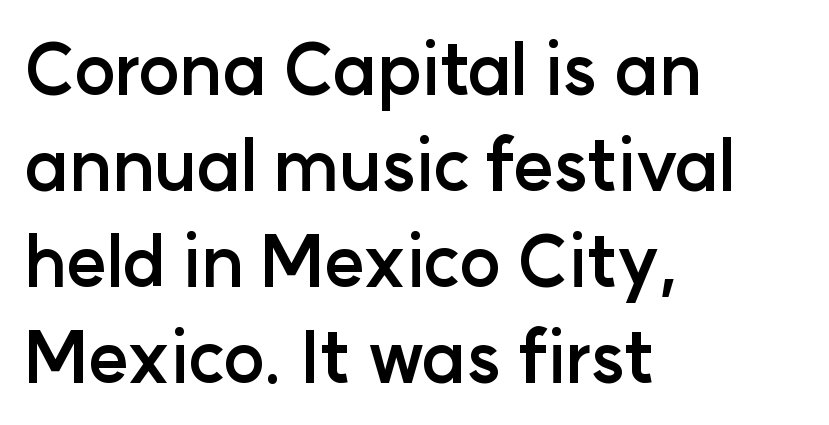
Q: Is the text bold? A: Yes.
Q: Is the text italic (slanted)? A: No, it is upright.
Q: Is the typeface a serif or a sans-serif typeface? A: Sans-serif.
Q: Is the text underlined? A: No.
Q: How is the paragraph aligned? A: Left-aligned.
Q: Is the spacing between letters normal or unusually wide? A: Normal.
Q: Is the spacing between lines tight, normal or loose? A: Normal.
Q: Width (condensed, normal, or wide)? A: Normal.
Q: Stroke contrast? A: Low.
Q: x-height? A: Medium.
Q: Monospaced? A: No.
